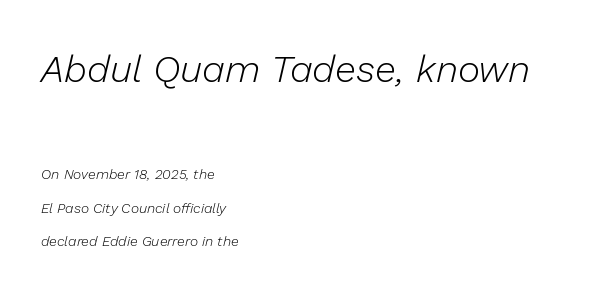
Q: Is the text bold? A: No.
Q: Is the text italic (slanted)? A: Yes, it leans right by about 13 degrees.
Q: Is the text underlined? A: No.
Q: How is the paragraph aligned? A: Left-aligned.
Q: Is the spacing between letters normal or unusually wide? A: Normal.
Q: Is the spacing between lines tight, normal or loose? A: Loose.
Q: Which block of text is set in a larger size, the first (top) or the second (bottom)? A: The first (top) one.
Q: Width (condensed, normal, or wide)? A: Normal.
Q: Stroke contrast? A: Low.
Q: x-height? A: Medium.
Q: Monospaced? A: No.
